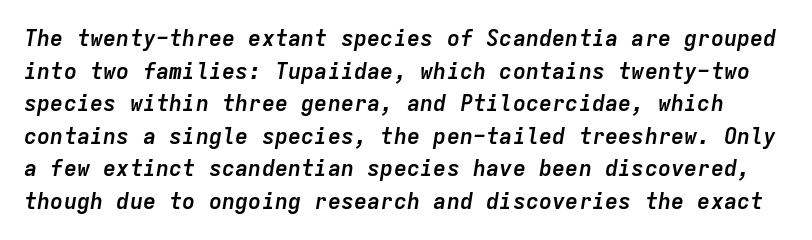
{"italic": "yes", "lean": "right", "slant_degrees": 9, "bold": "yes", "underline": "no", "line_spacing": "normal", "line_spacing_ratio": 1.48, "letter_spacing": "normal", "letter_spacing_em": 0.0, "glyph_px": 22}
